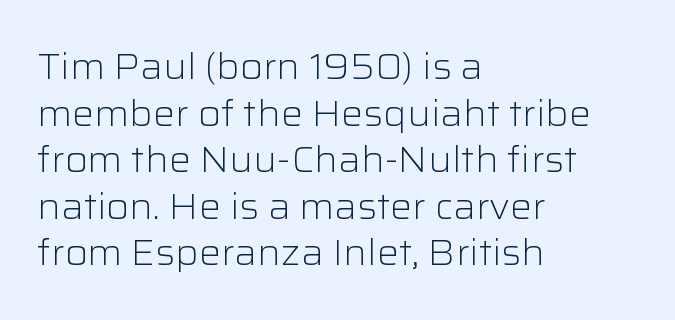
Q: Is the text bold? A: No.
Q: Is the text italic (slanted)? A: No, it is upright.
Q: Is the typeface a serif or a sans-serif typeface? A: Sans-serif.
Q: Is the text underlined? A: No.
Q: How is the paragraph aligned? A: Left-aligned.
Q: Is the spacing between letters normal or unusually wide? A: Normal.
Q: Is the spacing between lines tight, normal or loose? A: Normal.
Q: Width (condensed, normal, or wide)? A: Normal.
Q: Stroke contrast? A: Low.
Q: x-height? A: Medium.
Q: Monospaced? A: No.
